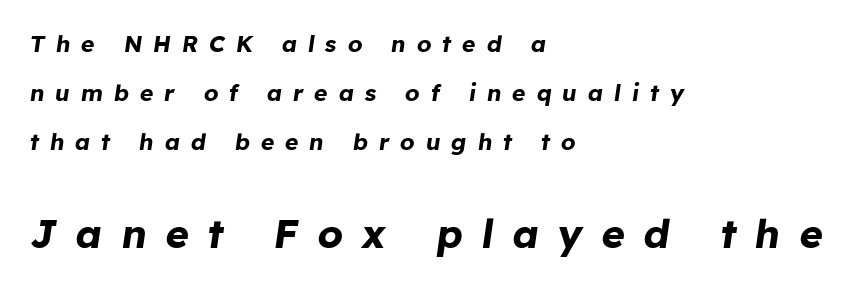
Q: Is the text bold? A: Yes.
Q: Is the text italic (slanted)? A: Yes, it leans right by about 8 degrees.
Q: Is the text underlined? A: No.
Q: How is the paragraph aligned? A: Left-aligned.
Q: Is the spacing between letters normal or unusually wide? A: Unusually wide.
Q: Is the spacing between lines tight, normal or loose? A: Loose.
Q: Which block of text is set in a larger size, the first (top) or the second (bottom)? A: The second (bottom) one.
Q: Width (condensed, normal, or wide)? A: Normal.
Q: Stroke contrast? A: Low.
Q: x-height? A: Medium.
Q: Monospaced? A: No.
